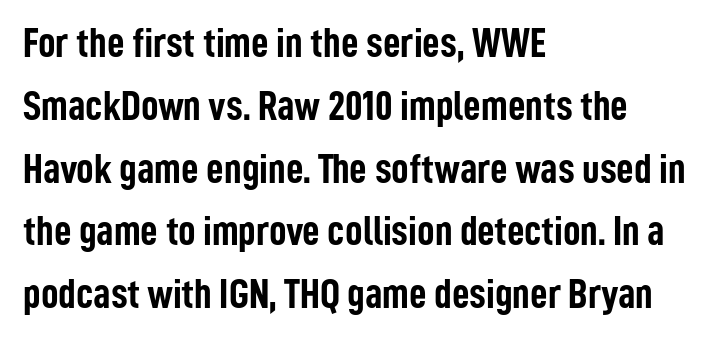
{"serif": "no", "italic": "no", "bold": "yes", "weight": "semibold", "width": "condensed", "stroke_contrast": "low", "x_height": "medium", "monospaced": "no", "underline": "no", "align": "left", "line_spacing": "normal", "line_spacing_ratio": 1.46, "letter_spacing": "normal", "letter_spacing_em": 0.0, "glyph_px": 43}
